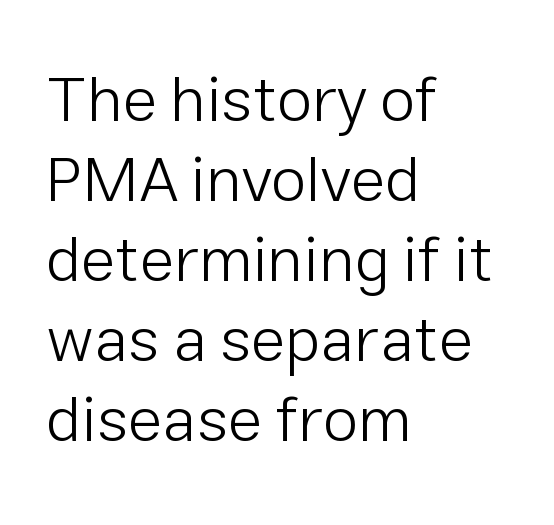
Q: Is the text bold? A: No.
Q: Is the text italic (slanted)? A: No, it is upright.
Q: Is the typeface a serif or a sans-serif typeface? A: Sans-serif.
Q: Is the text underlined? A: No.
Q: How is the paragraph aligned? A: Left-aligned.
Q: Is the spacing between letters normal or unusually wide? A: Normal.
Q: Is the spacing between lines tight, normal or loose? A: Normal.
Q: Width (condensed, normal, or wide)? A: Normal.
Q: Stroke contrast? A: Low.
Q: x-height? A: Medium.
Q: Monospaced? A: No.
